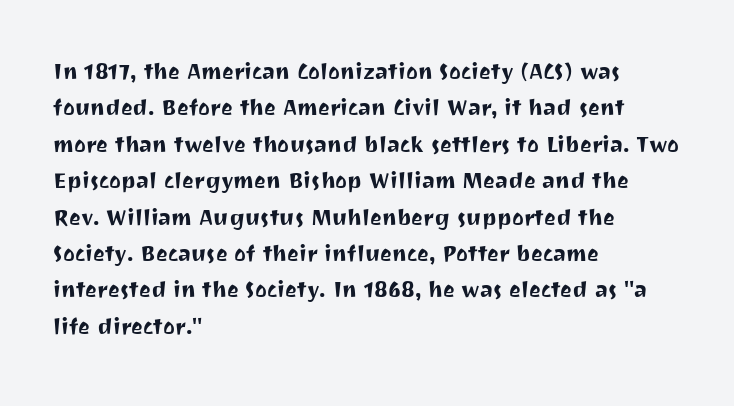
The glyphs are unaccompanied by any horizontal stroke below them. The typeface chosen for these lines omits serifs. The letters stand straight up with perfectly vertical stems. Spacing verdict: proportional, widths tailored to each character. The paragraph has a hard left edge and a soft right edge. Whoever set this chose a conventional vertical rhythm.
